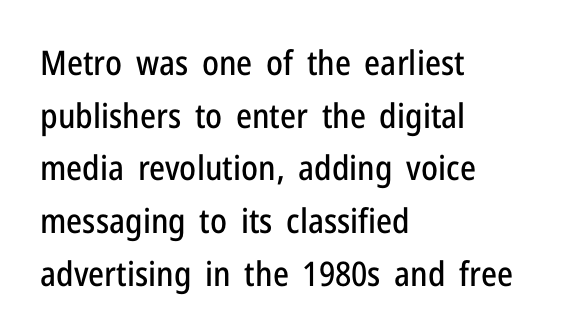
Ascenders rise straight up at ninety degrees. Caption: standard tracking, unaltered. Think of a printed novel: that variable character pitch is what you see here. The designer left line spacing at the default. The glyphs are unaccompanied by any horizontal stroke below them.
